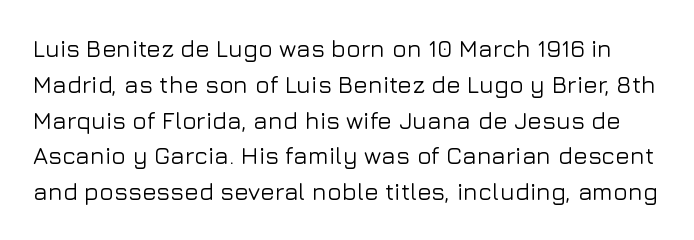
Caption: standard tracking, unaltered. Each new line begins a customary step beneath the previous one. The strip under each line holds only bare page. Characters remain perfectly vertical along every line.
